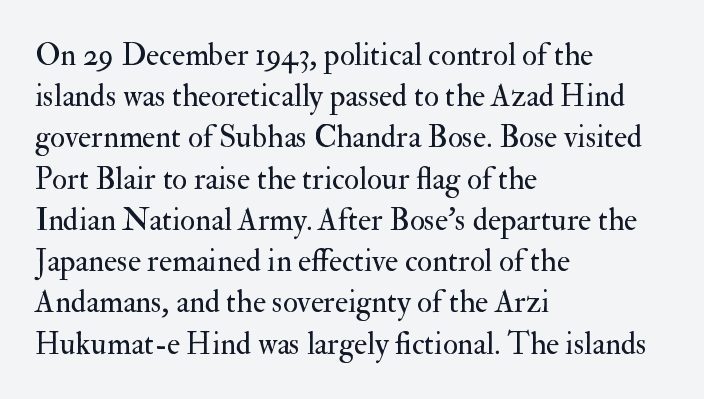
Baseline-to-baseline distance is the conventional proportion of letter height. Reading down the block, your eye returns to a fixed left position each line. Old-style or modern, the face here clearly has serifs. There is no visible air inserted between adjacent glyphs. Underlining? Definitely not there. This is not heavy type; no bold has been used.
